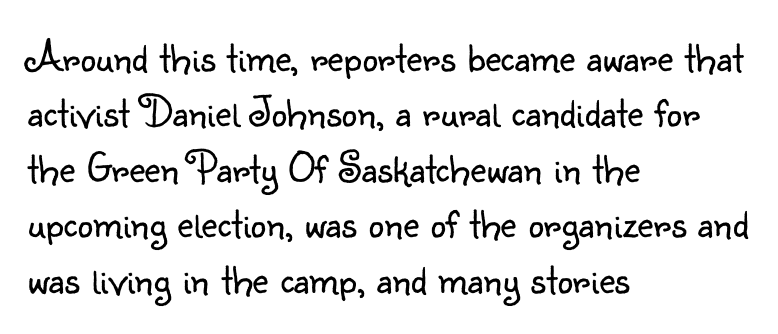
Q: Is the text bold? A: No.
Q: Is the text italic (slanted)? A: No, it is upright.
Q: Is the typeface a serif or a sans-serif typeface? A: Sans-serif.
Q: Is the text underlined? A: No.
Q: How is the paragraph aligned? A: Left-aligned.
Q: Is the spacing between letters normal or unusually wide? A: Normal.
Q: Is the spacing between lines tight, normal or loose? A: Normal.
Q: Width (condensed, normal, or wide)? A: Normal.
Q: Stroke contrast? A: Low.
Q: x-height? A: Small.
Q: Monospaced? A: No.
